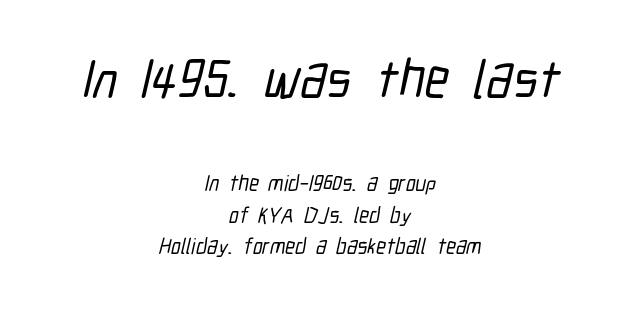
The setting favours the middle, as headings and verse often do. To sum up the face: it is a sans, with no serifs. Think of a printed novel: that variable character pitch is what you see here. Type without underlining. Interline gaps are of average width in this sample.
